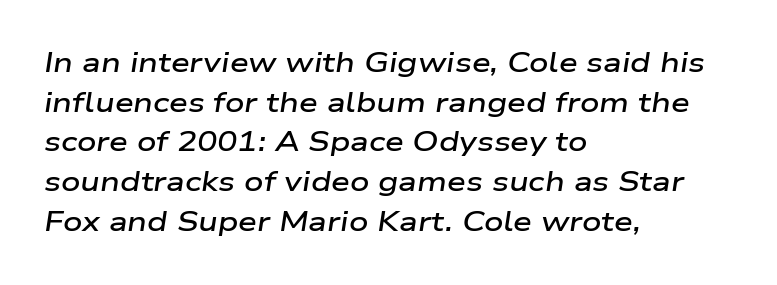
Q: Is the text bold? A: Semi-bold.
Q: Is the text italic (slanted)? A: Yes, it leans right by about 9 degrees.
Q: Is the text underlined? A: No.
Q: How is the paragraph aligned? A: Left-aligned.
Q: Is the spacing between letters normal or unusually wide? A: Normal.
Q: Is the spacing between lines tight, normal or loose? A: Normal.
